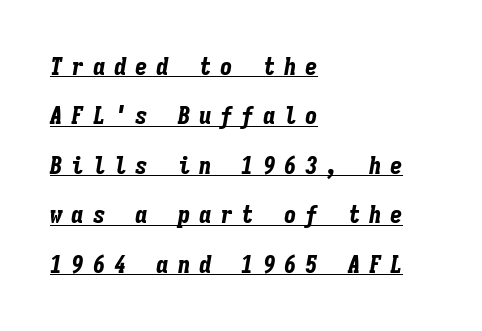
Q: Is the text bold? A: Yes.
Q: Is the text italic (slanted)? A: Yes, it leans right by about 9 degrees.
Q: Is the text underlined? A: Yes.
Q: How is the paragraph aligned? A: Left-aligned.
Q: Is the spacing between letters normal or unusually wide? A: Unusually wide.
Q: Is the spacing between lines tight, normal or loose? A: Loose.
